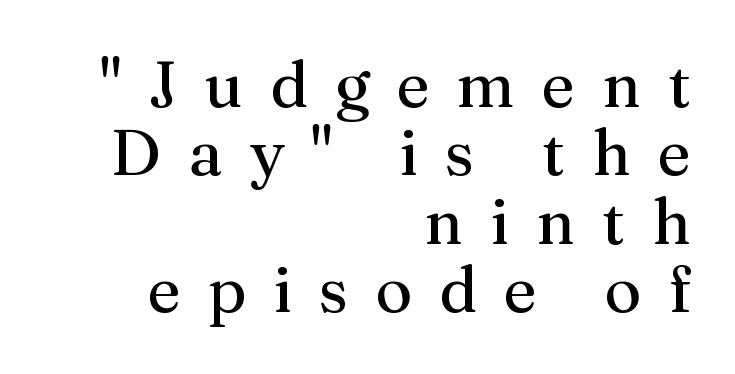
The image shows 64 px regular-weight serif type, upright; set right-aligned, tight line spacing (1.07x), unusually wide letter spacing (+0.42 em), not underlined; medium stroke contrast and a medium x-height.
